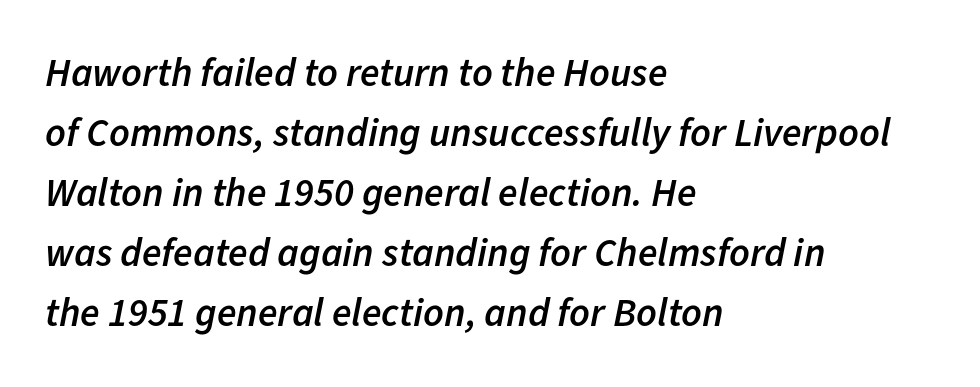
The image shows 40 px semibold type, italic (leaning right); set left-aligned, normal line spacing (1.5x), normal letter spacing, not underlined; low stroke contrast and a medium x-height.
